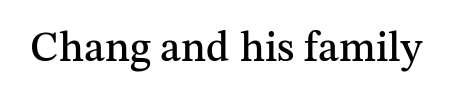
Q: Is the text italic (slanted)? A: No, it is upright.
Q: Is the typeface a serif or a sans-serif typeface? A: Serif.
Q: Is the text underlined? A: No.
Q: Is the spacing between letters normal or unusually wide? A: Normal.
Q: Width (condensed, normal, or wide)? A: Normal.
Q: Stroke contrast? A: Medium.
Q: x-height? A: Medium.
Q: Monospaced? A: No.
